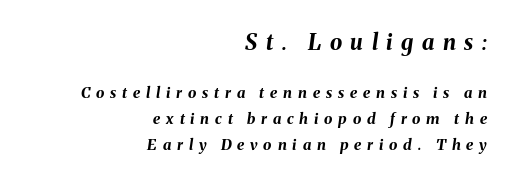
The image shows 22 px bold type, italic (leaning right); set right-aligned, line spacing 1.71x, unusually wide letter spacing (+0.39 em), not underlined; the first (top) block is 1.47x larger.
